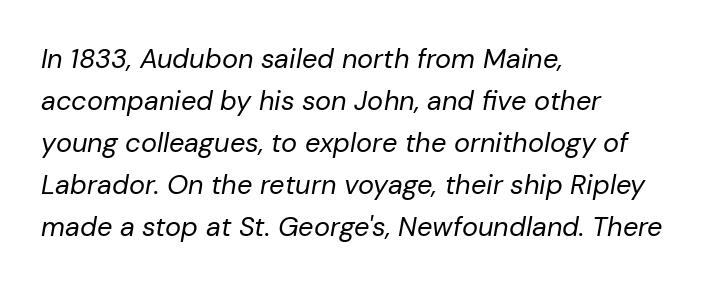
The image shows 27 px text type, italic (leaning right); set left-aligned, normal line spacing (1.56x), normal letter spacing, not underlined.
